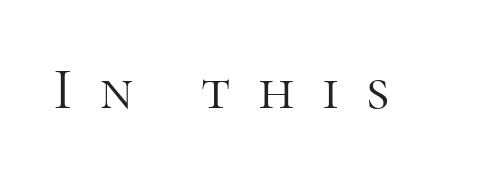
Q: Is the text bold? A: No.
Q: Is the text italic (slanted)? A: No, it is upright.
Q: Is the typeface a serif or a sans-serif typeface? A: Serif.
Q: Is the text underlined? A: No.
Q: Is the spacing between letters normal or unusually wide? A: Unusually wide.
Q: Width (condensed, normal, or wide)? A: Normal.
Q: Stroke contrast? A: High.
Q: x-height? A: Medium.
Q: Monospaced? A: No.
